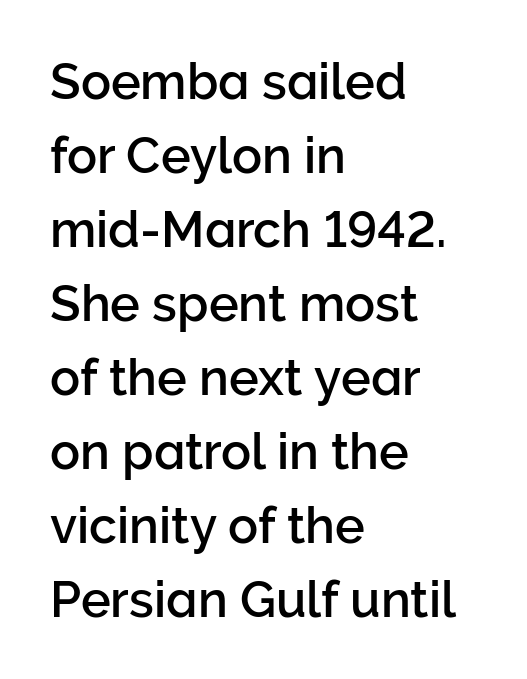
{"serif": "no", "italic": "no", "width": "normal", "stroke_contrast": "low", "x_height": "medium", "monospaced": "no", "underline": "no", "align": "left", "line_spacing": "normal", "line_spacing_ratio": 1.48, "letter_spacing": "normal", "letter_spacing_em": 0.0, "glyph_px": 50}
